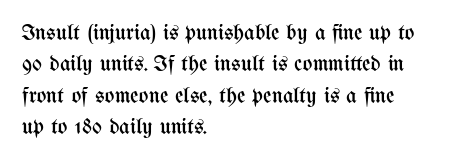
Q: Is the text bold? A: No.
Q: Is the text italic (slanted)? A: No, it is upright.
Q: Is the text underlined? A: No.
Q: How is the paragraph aligned? A: Left-aligned.
Q: Is the spacing between letters normal or unusually wide? A: Normal.
Q: Is the spacing between lines tight, normal or loose? A: Normal.
